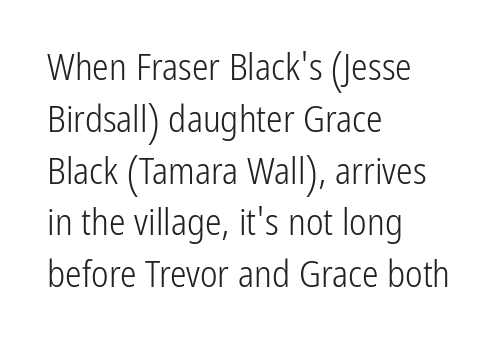
{"serif": "no", "italic": "no", "bold": "no", "weight": "light", "width": "condensed", "stroke_contrast": "low", "x_height": "medium", "monospaced": "no", "underline": "no", "align": "left", "line_spacing": "normal", "line_spacing_ratio": 1.4, "letter_spacing": "normal", "letter_spacing_em": 0.0, "glyph_px": 37}
